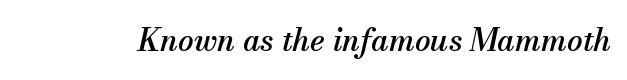
Q: Is the text italic (slanted)? A: Yes, it leans right by about 13 degrees.
Q: Is the typeface a serif or a sans-serif typeface? A: Serif.
Q: Is the text underlined? A: No.
Q: Is the spacing between letters normal or unusually wide? A: Normal.
Q: Width (condensed, normal, or wide)? A: Normal.
Q: Stroke contrast? A: Medium.
Q: x-height? A: Small.
Q: Monospaced? A: No.
